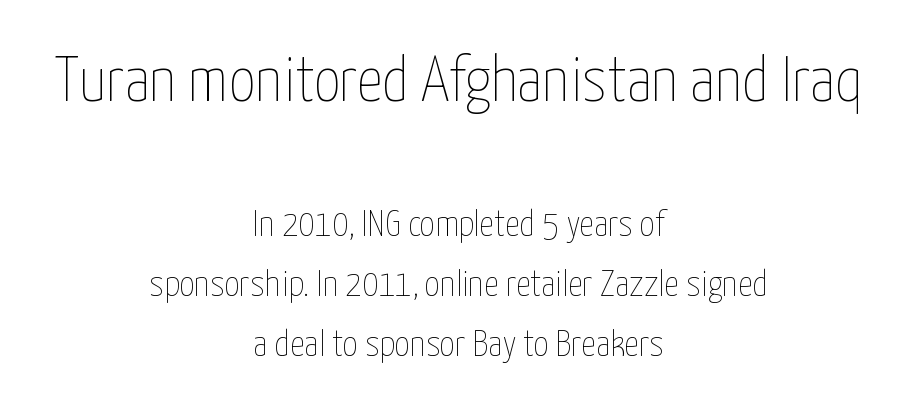
Q: Is the text bold? A: No.
Q: Is the text italic (slanted)? A: No, it is upright.
Q: Is the text underlined? A: No.
Q: How is the paragraph aligned? A: Centered.
Q: Is the spacing between letters normal or unusually wide? A: Normal.
Q: Is the spacing between lines tight, normal or loose? A: Normal.
Q: Which block of text is set in a larger size, the first (top) or the second (bottom)? A: The first (top) one.
Q: Width (condensed, normal, or wide)? A: Condensed.
Q: Stroke contrast? A: Low.
Q: x-height? A: Medium.
Q: Monospaced? A: No.
